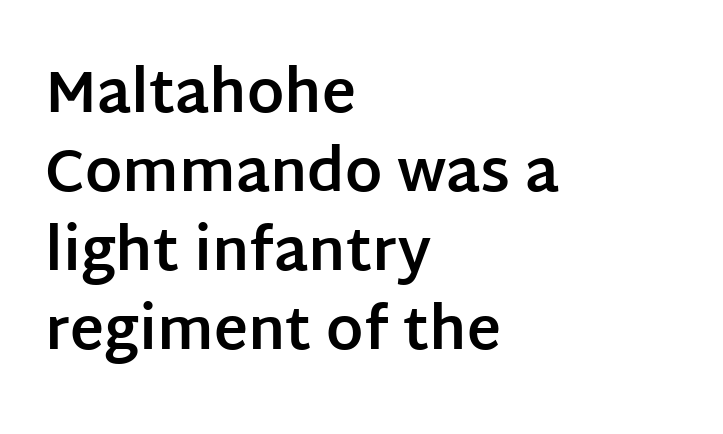
The image shows 58 px bold sans-serif type, upright; set left-aligned, normal line spacing (1.36x), normal letter spacing, not underlined; low stroke contrast and a large x-height.
